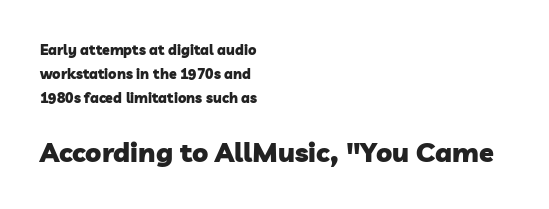
The image shows 27 px bold type; set left-aligned, line spacing 1.72x, normal letter spacing, not underlined; the second (bottom) block is 1.93x larger.
